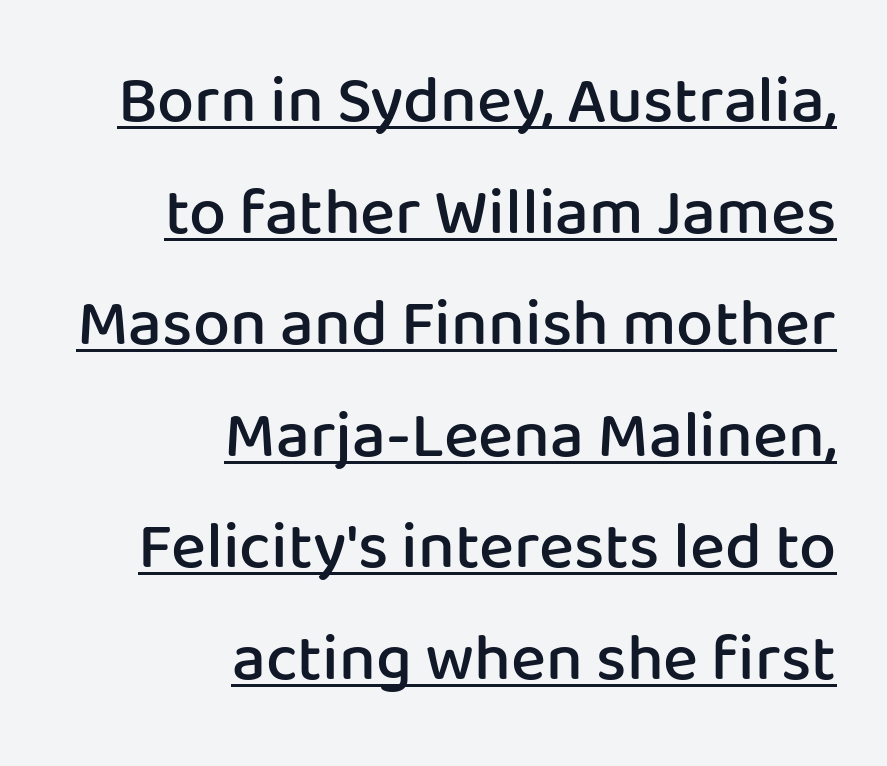
Honestly, the row spacing looks completely unremarkable. Nope, not italic — everything's standing straight. Caption: semibold face, moderately heavy strokes. Observe the ordinary spacing: letters are neighbours, not strangers. Think of a printed novel: that variable character pitch is what you see here.
